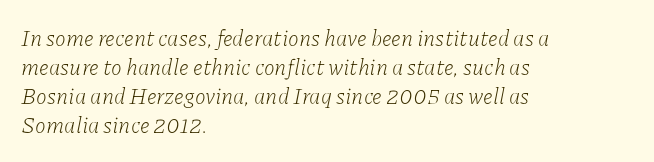
The image shows 22 px text type, italic (leaning right); set left-aligned, normal line spacing (1.32x), normal letter spacing, not underlined.
